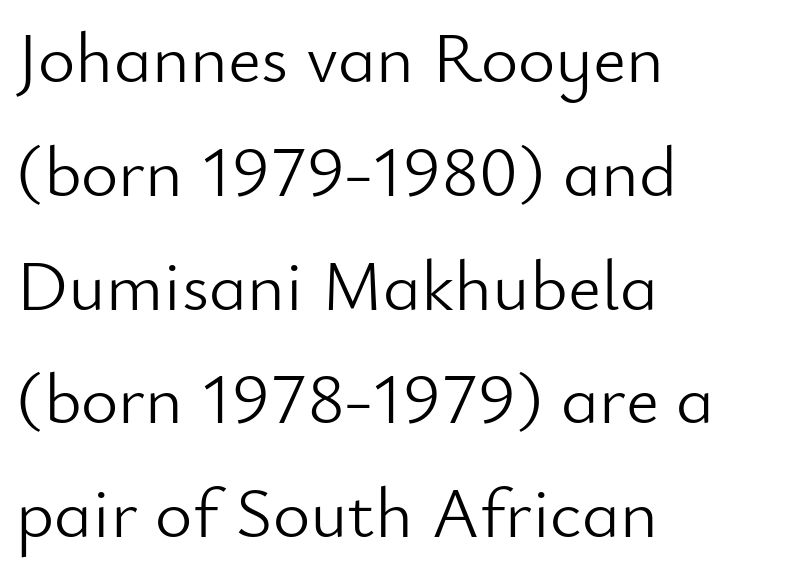
The image shows 72 px light sans-serif type, upright; set left-aligned, normal line spacing (1.58x), normal letter spacing, not underlined; low stroke contrast and a small x-height.
